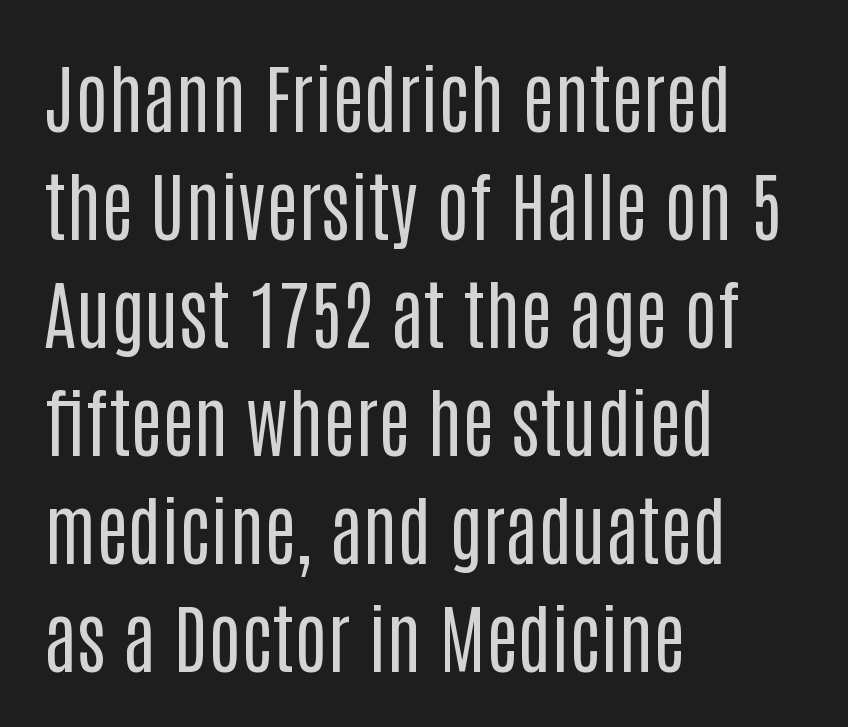
{"serif": "no", "italic": "no", "bold": "no", "weight": "regular", "width": "condensed", "stroke_contrast": "low", "x_height": "large", "monospaced": "no", "underline": "no", "align": "left", "line_spacing": "normal", "line_spacing_ratio": 1.42, "letter_spacing": "normal", "letter_spacing_em": 0.0, "glyph_px": 76}
